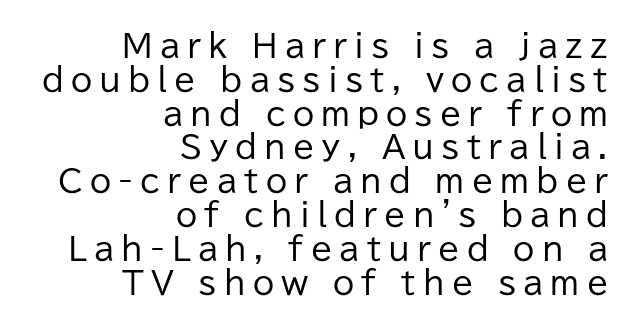
Q: Is the text bold? A: No.
Q: Is the text italic (slanted)? A: No, it is upright.
Q: Is the typeface a serif or a sans-serif typeface? A: Sans-serif.
Q: Is the text underlined? A: No.
Q: How is the paragraph aligned? A: Right-aligned.
Q: Is the spacing between letters normal or unusually wide? A: Unusually wide.
Q: Is the spacing between lines tight, normal or loose? A: Tight.
Q: Width (condensed, normal, or wide)? A: Normal.
Q: Stroke contrast? A: Low.
Q: x-height? A: Medium.
Q: Monospaced? A: No.
